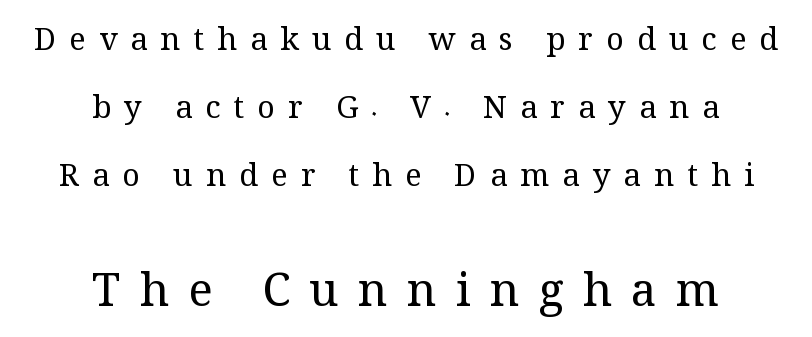
Q: Is the text bold? A: No.
Q: Is the text italic (slanted)? A: No, it is upright.
Q: Is the typeface a serif or a sans-serif typeface? A: Serif.
Q: Is the text underlined? A: No.
Q: How is the paragraph aligned? A: Centered.
Q: Is the spacing between letters normal or unusually wide? A: Unusually wide.
Q: Is the spacing between lines tight, normal or loose? A: Loose.
Q: Which block of text is set in a larger size, the first (top) or the second (bottom)? A: The second (bottom) one.
Q: Width (condensed, normal, or wide)? A: Normal.
Q: Stroke contrast? A: Medium.
Q: x-height? A: Medium.
Q: Monospaced? A: No.
